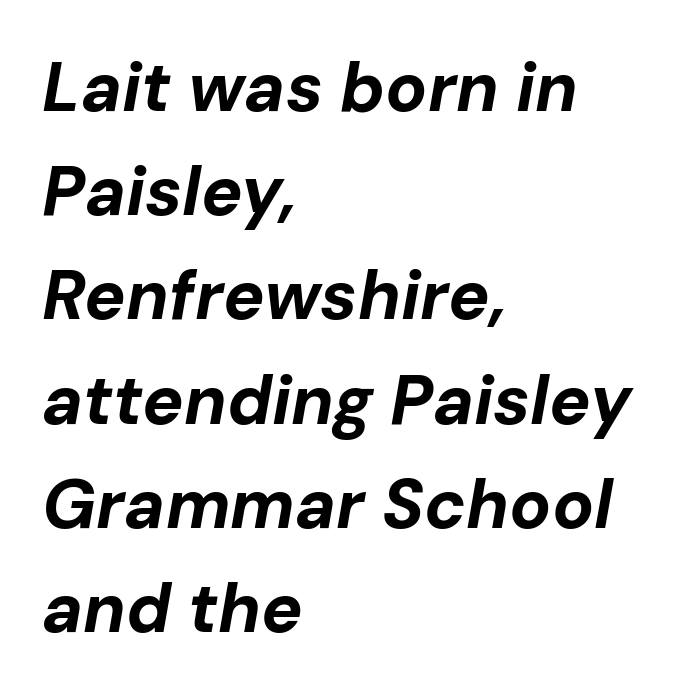
{"italic": "yes", "lean": "right", "slant_degrees": 10, "bold": "yes", "weight": "bold", "width": "normal", "stroke_contrast": "low", "x_height": "medium", "monospaced": "no", "underline": "no", "align": "left", "line_spacing": "normal", "line_spacing_ratio": 1.51, "letter_spacing": "normal", "letter_spacing_em": 0.0, "glyph_px": 69}
